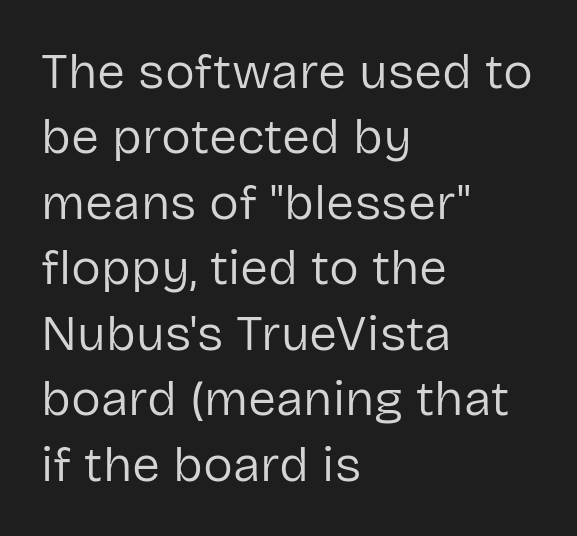
Q: Is the text bold? A: No.
Q: Is the text italic (slanted)? A: No, it is upright.
Q: Is the typeface a serif or a sans-serif typeface? A: Sans-serif.
Q: Is the text underlined? A: No.
Q: How is the paragraph aligned? A: Left-aligned.
Q: Is the spacing between letters normal or unusually wide? A: Normal.
Q: Is the spacing between lines tight, normal or loose? A: Normal.
Q: Width (condensed, normal, or wide)? A: Normal.
Q: Stroke contrast? A: Low.
Q: x-height? A: Medium.
Q: Monospaced? A: No.
